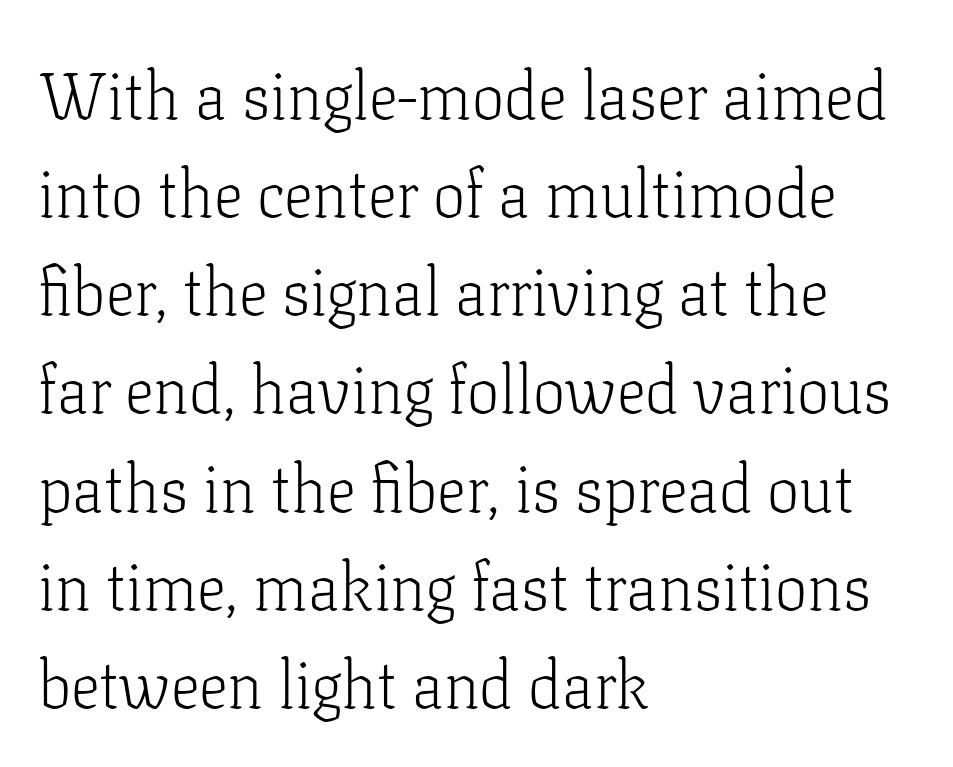
The image shows 65 px light serif type, upright; set left-aligned, normal line spacing (1.51x), normal letter spacing, not underlined; low stroke contrast and a medium x-height.
